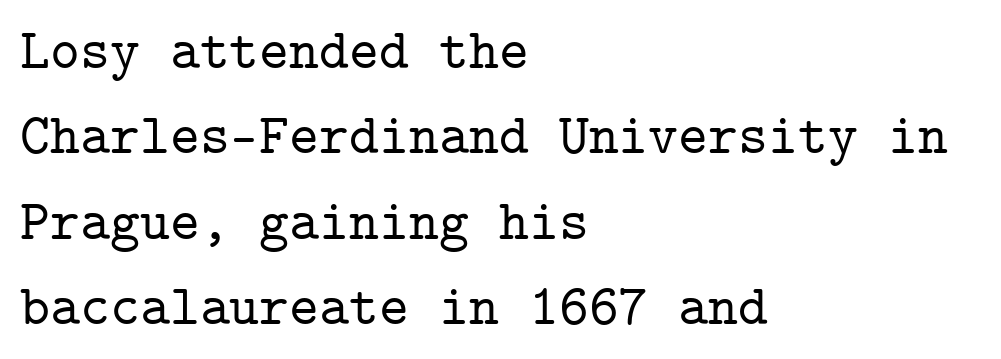
{"serif": "yes", "italic": "no", "width": "normal", "stroke_contrast": "low", "x_height": "medium", "monospaced": "yes", "underline": "no", "align": "left", "line_spacing": "normal", "line_spacing_ratio": 1.5, "letter_spacing": "normal", "letter_spacing_em": 0.0, "glyph_px": 57}
